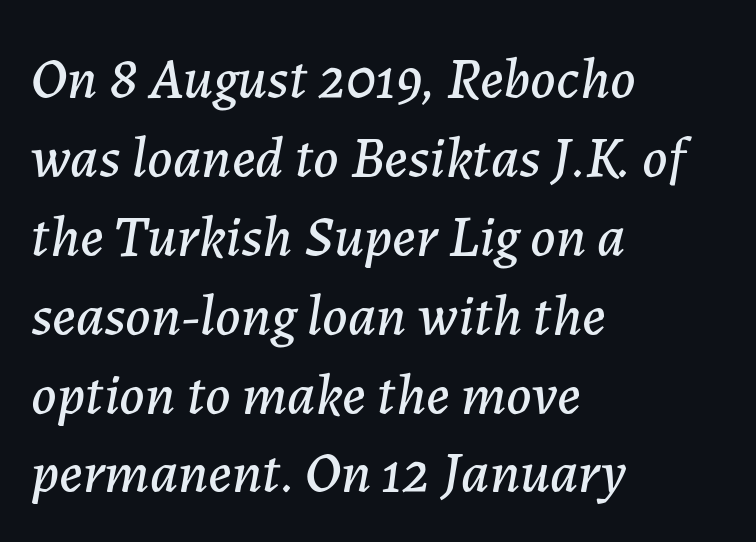
Q: Is the text italic (slanted)? A: Yes, it leans right by about 7 degrees.
Q: Is the text underlined? A: No.
Q: How is the paragraph aligned? A: Left-aligned.
Q: Is the spacing between letters normal or unusually wide? A: Normal.
Q: Is the spacing between lines tight, normal or loose? A: Normal.
Q: Width (condensed, normal, or wide)? A: Normal.
Q: Stroke contrast? A: Low.
Q: x-height? A: Medium.
Q: Monospaced? A: No.
